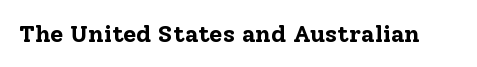
{"italic": "no", "bold": "yes", "underline": "no", "letter_spacing": "normal", "letter_spacing_em": 0.0, "glyph_px": 24}
